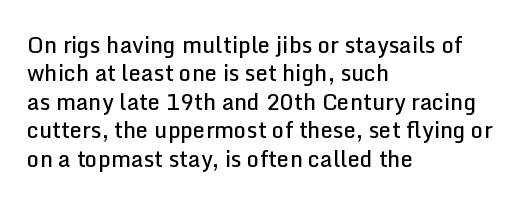
The image shows 22 px text type, upright; set left-aligned, normal line spacing (1.29x), normal letter spacing, not underlined.
